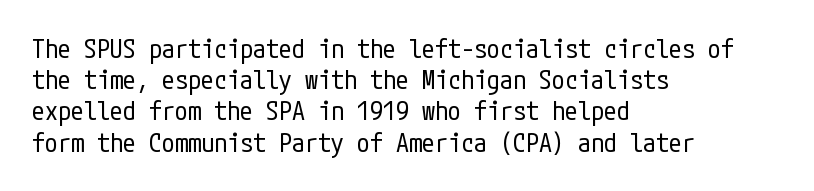
The image shows 26 px text type, upright; set left-aligned, line spacing 1.2x, normal letter spacing, not underlined.
